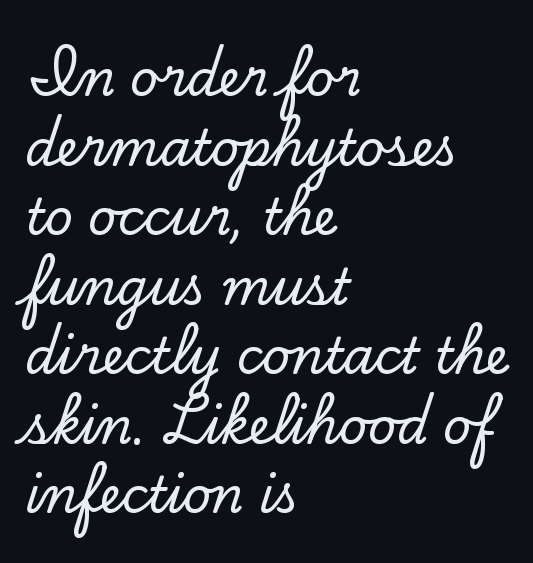
The specimen omits any rule beneath the text block's lines. The passage is arranged the way most books set body copy — flush left. Is the letter spacing exaggerated? No — it looks like the ordinary default. Proportional: the letters do not fall into vertical columns. Typographically, this falls in the serif category.
